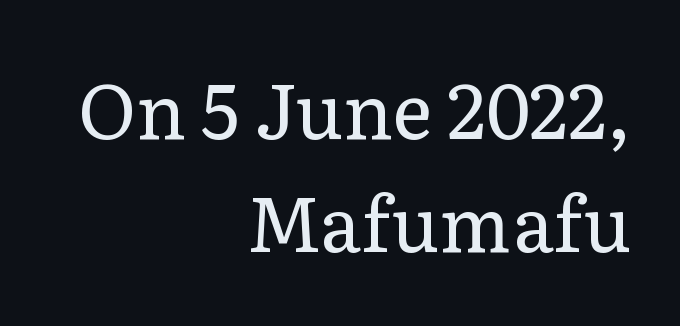
Q: Is the text bold? A: No.
Q: Is the text italic (slanted)? A: No, it is upright.
Q: Is the typeface a serif or a sans-serif typeface? A: Serif.
Q: Is the text underlined? A: No.
Q: How is the paragraph aligned? A: Right-aligned.
Q: Is the spacing between letters normal or unusually wide? A: Normal.
Q: Is the spacing between lines tight, normal or loose? A: Normal.
Q: Width (condensed, normal, or wide)? A: Normal.
Q: Stroke contrast? A: Low.
Q: x-height? A: Medium.
Q: Monospaced? A: No.
